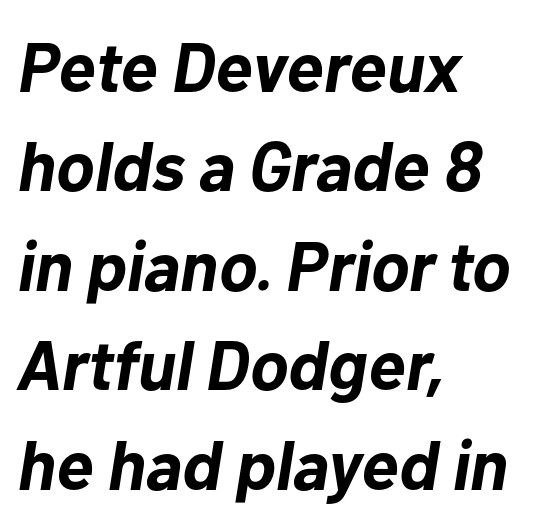
Varying glyph widths throughout — classic text-font behaviour. Baseline-to-baseline distance is the conventional proportion of letter height. Posture: slanted. Which margin do the lines hug? The left one — the right edge is uneven.
